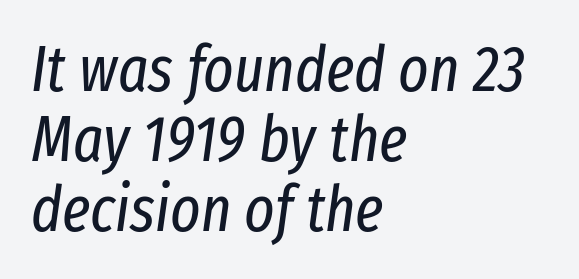
The image shows 64 px regular-weight, condensed type, italic (leaning right); set left-aligned, tight line spacing (1.09x), normal letter spacing, not underlined; low stroke contrast and a medium x-height.
